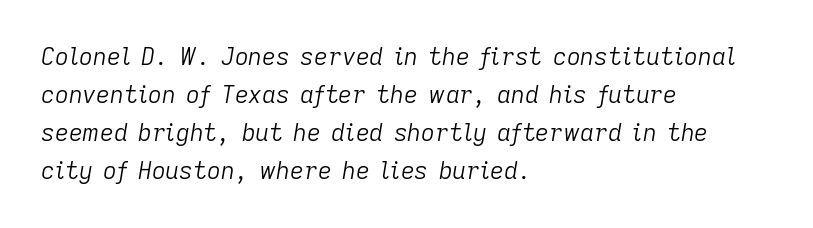
Layout note: lines flush left. Stems here are at most as thick as an everyday book face. The whole block is typeset with a tilt. These lines sit exactly where default settings would place them. Descenders hang freely into open space.
